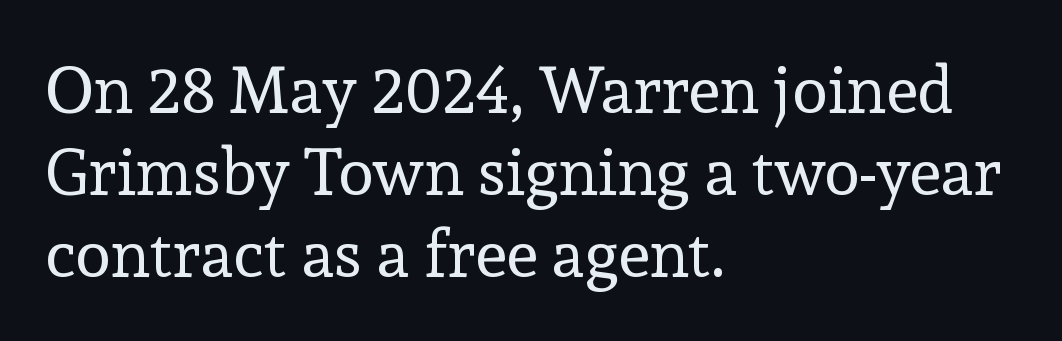
The rag falls on the right side of this text block. No italicization has been applied; the sample stays upright. Check where the strokes stop: tiny serifs finish them off. Counters stay open thanks to moderate or lighter strokes.
